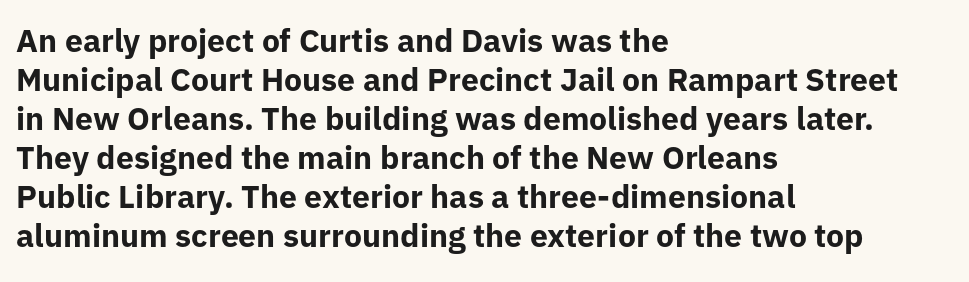
The image shows 32 px bold sans-serif type, upright; set left-aligned, line spacing 1.22x, normal letter spacing, not underlined; low stroke contrast and a medium x-height.
